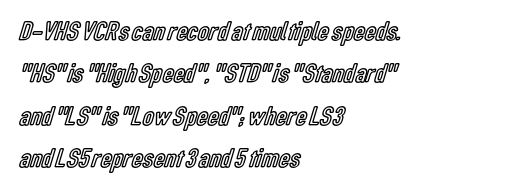
The image shows 27 px text type; set left-aligned, normal line spacing (1.57x), normal letter spacing, not underlined.
